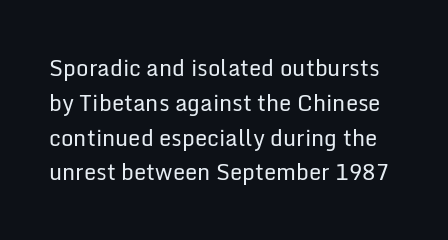
{"italic": "no", "bold": "no", "underline": "no", "line_spacing": "normal", "line_spacing_ratio": 1.58, "letter_spacing": "normal", "letter_spacing_em": 0.0, "glyph_px": 22}
